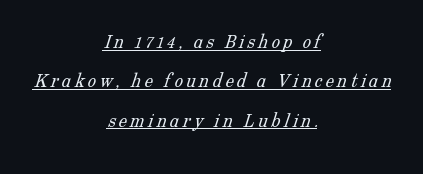
{"bold": "no", "underline": "yes", "align": "center", "line_spacing_ratio": 1.87, "glyph_px": 21}
